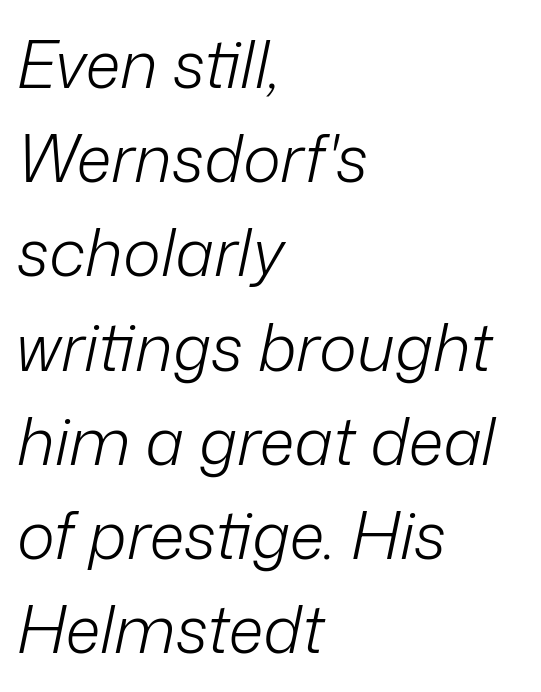
Q: Is the text bold? A: No.
Q: Is the text italic (slanted)? A: Yes, it leans right by about 12 degrees.
Q: Is the text underlined? A: No.
Q: How is the paragraph aligned? A: Left-aligned.
Q: Is the spacing between letters normal or unusually wide? A: Normal.
Q: Is the spacing between lines tight, normal or loose? A: Normal.
Q: Width (condensed, normal, or wide)? A: Normal.
Q: Stroke contrast? A: Low.
Q: x-height? A: Medium.
Q: Monospaced? A: No.
